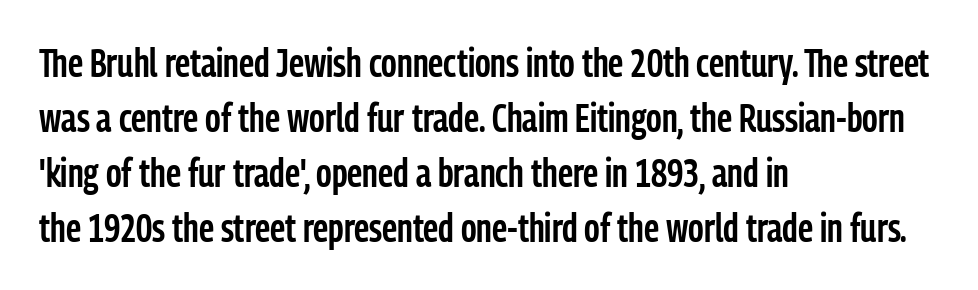
The letters carry no serifs — their stems end cleanly without finishing strokes. Interline gaps are of average width in this sample. The lettering stays uniformly vertical, giving the passage a roman look. Standard letterfit; no display-style spreading of the glyphs. The rendering uses natural spacing where letterforms have individual widths.
